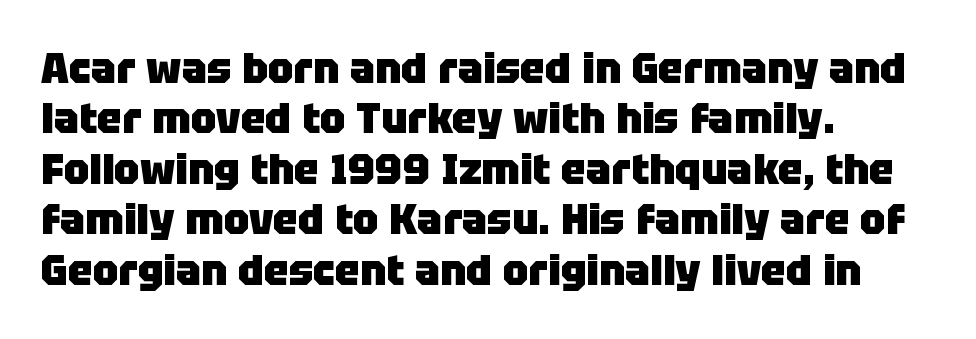
The image shows 42 px heavy sans-serif type, upright; set left-aligned, line spacing 1.2x, normal letter spacing, not underlined; low stroke contrast and a large x-height.
